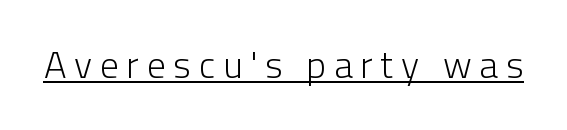
{"serif": "no", "italic": "no", "bold": "no", "weight": "light", "width": "normal", "stroke_contrast": "low", "x_height": "medium", "monospaced": "no", "underline": "yes", "letter_spacing": "wide", "letter_spacing_em": 0.2, "glyph_px": 38}
